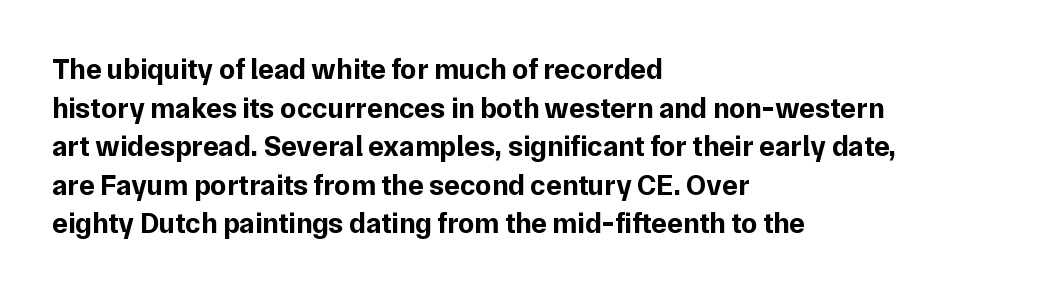
{"serif": "no", "italic": "no", "bold": "yes", "weight": "bold", "width": "normal", "stroke_contrast": "low", "x_height": "medium", "monospaced": "no", "underline": "no", "align": "left", "line_spacing": "normal", "line_spacing_ratio": 1.33, "letter_spacing": "normal", "letter_spacing_em": 0.0, "glyph_px": 29}
